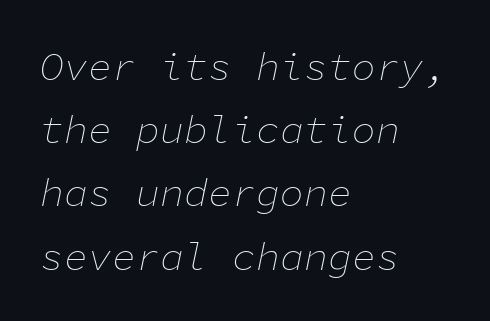
Notice how the stems are inclined rather than vertical — that's the hallmark of italics. Stroke thickness stays within the range of a standard reading face or lighter. Horizontal alignment here is leftward, the default for most running prose. You could count columns in this text — the font is strictly monospaced.
